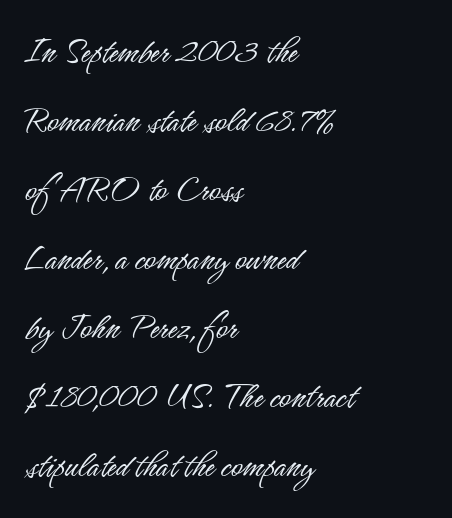
To sum up the face: it is a sans, with no serifs. Is this a fixed-width face? No — the glyphs have proportional, varying widths. The text block is weighted toward the left margin, trailing off unevenly rightward. The letterforms sit at book weight or below.
